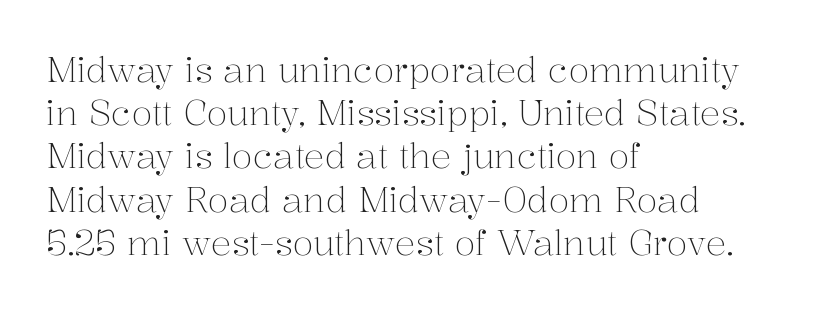
The image shows 34 px light serif type, upright; set left-aligned, normal line spacing (1.27x), normal letter spacing, not underlined; medium stroke contrast and a medium x-height.
